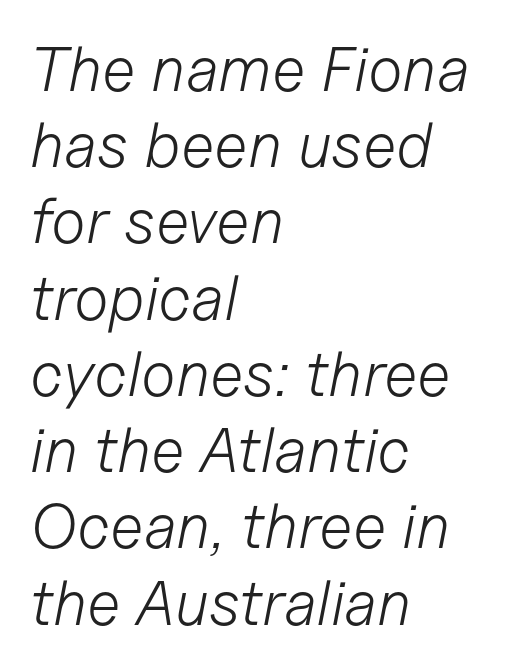
This reads as an unemphasized weight, regular at the heaviest. Style check: oblique. Proportional: the letters do not fall into vertical columns. Underline: absent. This rendering leaves character spacing at its baseline value.
